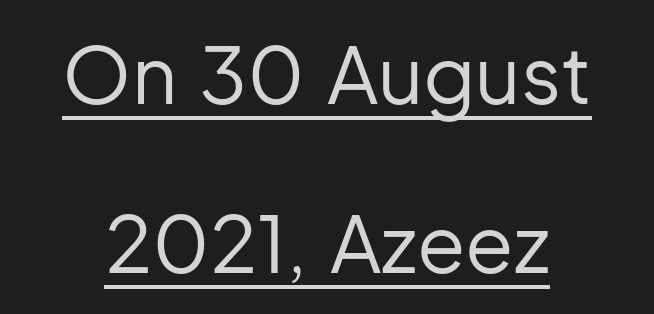
{"serif": "no", "italic": "no", "bold": "no", "weight": "regular", "width": "normal", "stroke_contrast": "low", "x_height": "medium", "monospaced": "no", "underline": "yes", "line_spacing": "loose", "line_spacing_ratio": 2.14, "letter_spacing": "normal", "letter_spacing_em": 0.0, "glyph_px": 79}
